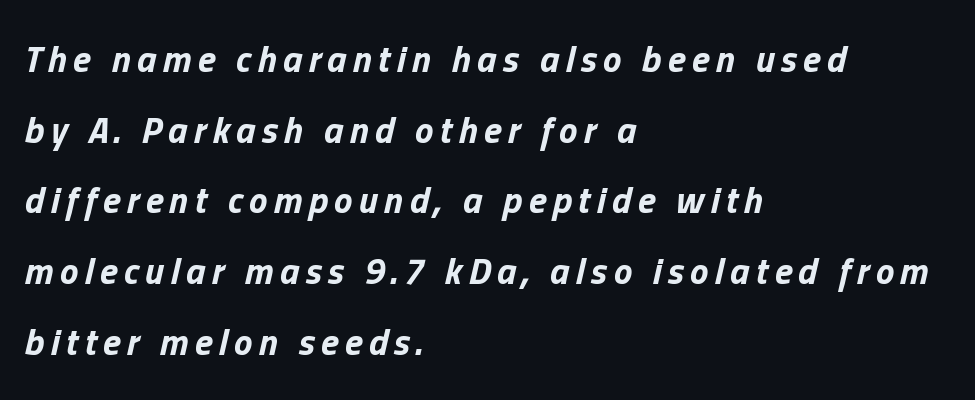
{"italic": "yes", "lean": "right", "slant_degrees": 13, "bold": "yes", "weight": "bold", "width": "normal", "stroke_contrast": "low", "x_height": "medium", "monospaced": "no", "underline": "no", "align": "left", "line_spacing": "loose", "line_spacing_ratio": 1.91, "glyph_px": 37}
